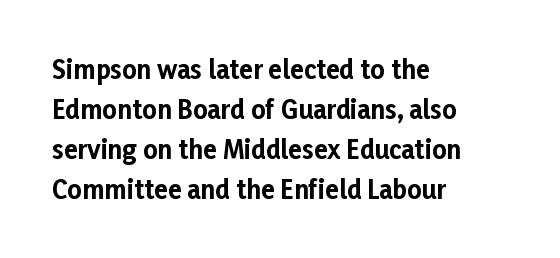
The image shows 25 px bold type, upright; set left-aligned, normal line spacing (1.6x), normal letter spacing, not underlined.
